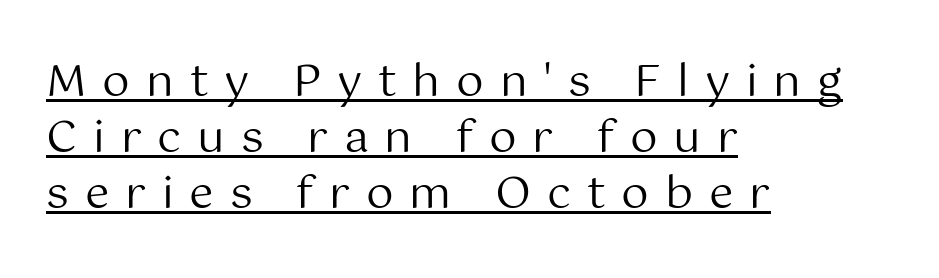
The image shows 44 px regular-weight sans-serif type, upright; set left-aligned, normal line spacing (1.27x), unusually wide letter spacing (+0.36 em), underlined; medium stroke contrast and a medium x-height.
